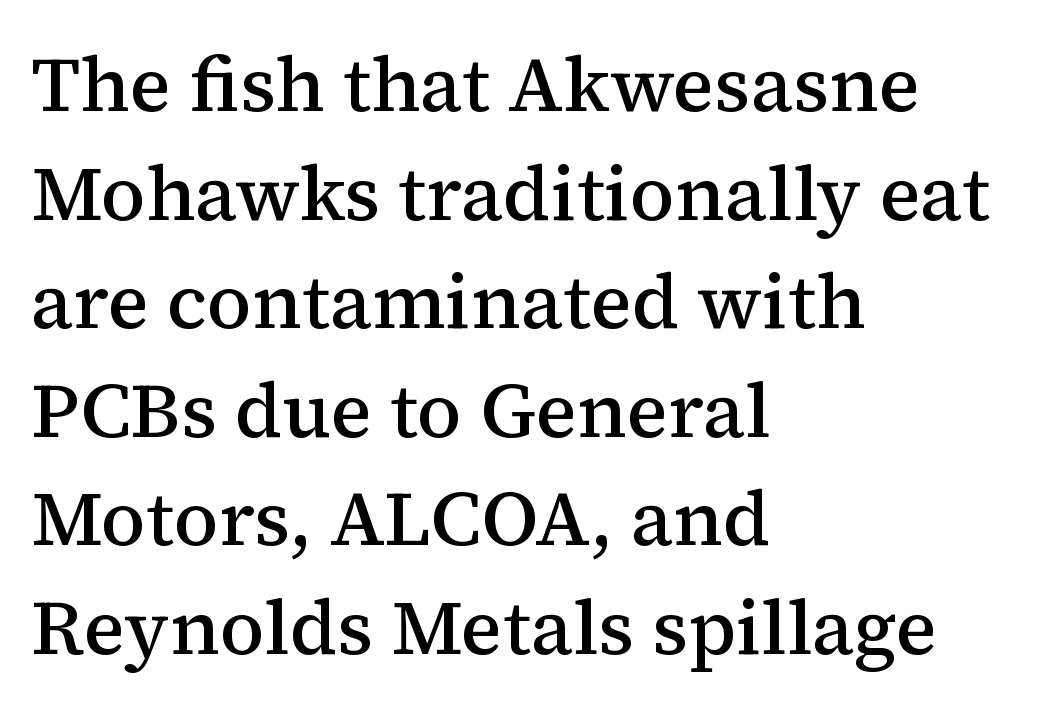
Q: Is the text bold? A: Semi-bold.
Q: Is the text italic (slanted)? A: No, it is upright.
Q: Is the typeface a serif or a sans-serif typeface? A: Serif.
Q: Is the text underlined? A: No.
Q: How is the paragraph aligned? A: Left-aligned.
Q: Is the spacing between letters normal or unusually wide? A: Normal.
Q: Is the spacing between lines tight, normal or loose? A: Normal.
Q: Width (condensed, normal, or wide)? A: Normal.
Q: Stroke contrast? A: Medium.
Q: x-height? A: Medium.
Q: Monospaced? A: No.
